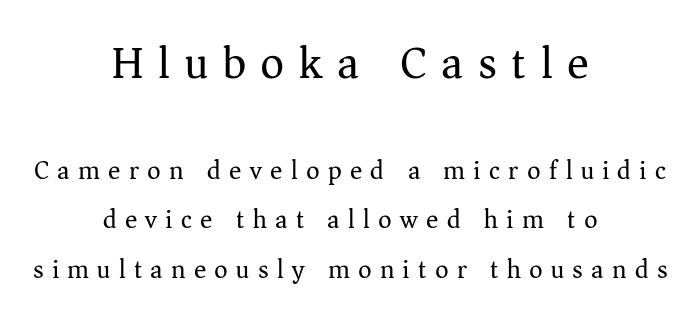
Q: Is the text bold? A: No.
Q: Is the text italic (slanted)? A: No, it is upright.
Q: Is the typeface a serif or a sans-serif typeface? A: Serif.
Q: Is the text underlined? A: No.
Q: How is the paragraph aligned? A: Centered.
Q: Is the spacing between letters normal or unusually wide? A: Unusually wide.
Q: Is the spacing between lines tight, normal or loose? A: Loose.
Q: Which block of text is set in a larger size, the first (top) or the second (bottom)? A: The first (top) one.
Q: Width (condensed, normal, or wide)? A: Normal.
Q: Stroke contrast? A: Medium.
Q: x-height? A: Medium.
Q: Monospaced? A: No.
